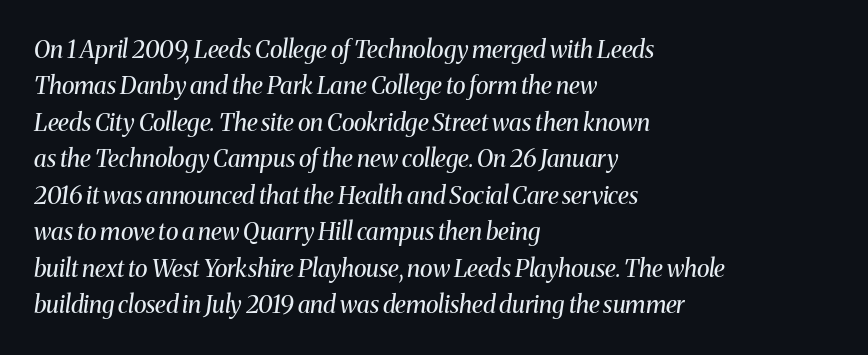
This is oblique type, the kind used for emphasis or titles. Compared with a centered layout, this one pins lines to the left instead. Line spacing here is normal. No extra ink here — the face is not bold. Anything drawn beneath the words? Only blank space. What stands out about the letter spacing? Nothing — it is the standard amount.
